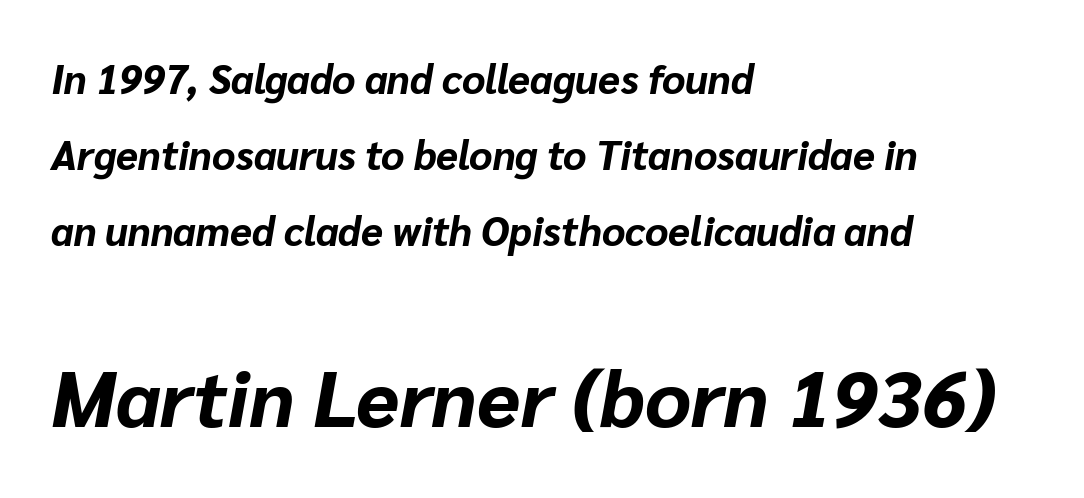
{"italic": "yes", "lean": "right", "slant_degrees": 10, "bold": "yes", "weight": "bold", "width": "normal", "stroke_contrast": "low", "x_height": "medium", "monospaced": "no", "underline": "no", "align": "left", "line_spacing": "loose", "line_spacing_ratio": 1.9, "letter_spacing": "normal", "letter_spacing_em": 0.0, "larger_block": "second", "size_ratio": 1.98, "glyph_px": 79}
